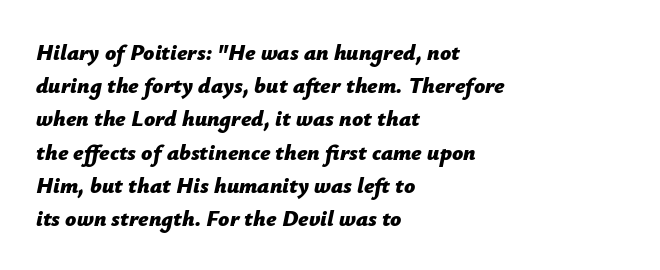
{"italic": "yes", "lean": "right", "slant_degrees": 12, "bold": "yes", "underline": "no", "align": "left", "line_spacing": "normal", "line_spacing_ratio": 1.51, "letter_spacing": "normal", "letter_spacing_em": 0.0, "glyph_px": 22}
